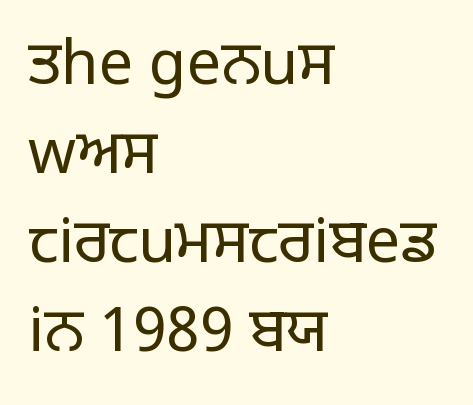
{"serif": "no", "italic": "no", "bold": "no", "weight": "light", "width": "normal", "stroke_contrast": "low", "x_height": "large", "monospaced": "no", "underline": "no", "align": "left", "line_spacing": "normal", "line_spacing_ratio": 1.46, "letter_spacing": "normal", "letter_spacing_em": 0.0, "glyph_px": 61}
